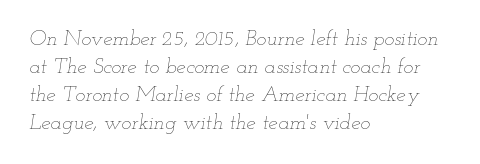
{"italic": "yes", "lean": "right", "slant_degrees": 12, "bold": "no", "underline": "no", "align": "left", "line_spacing": "normal", "line_spacing_ratio": 1.33, "letter_spacing": "normal", "letter_spacing_em": 0.0, "glyph_px": 21}
